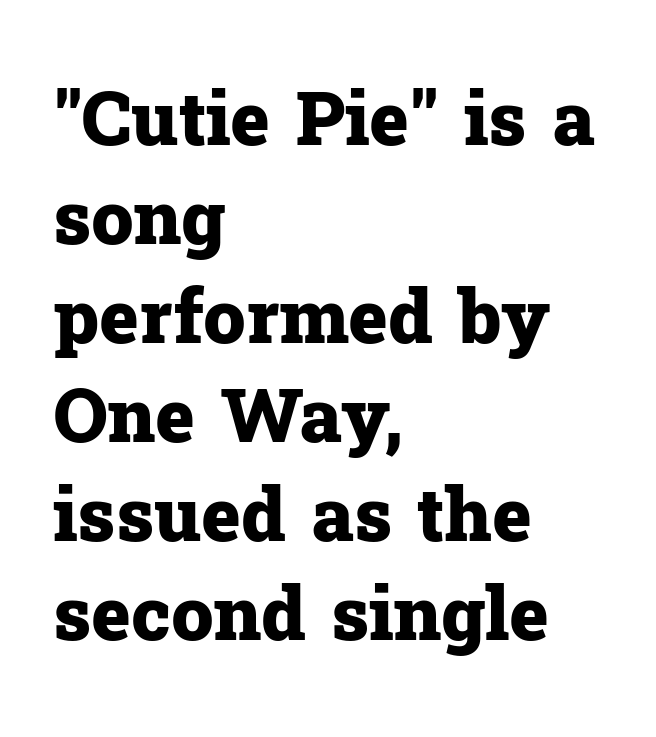
The image shows 75 px heavy serif type, upright; set left-aligned, normal line spacing (1.32x), normal letter spacing, not underlined; low stroke contrast and a medium x-height.
